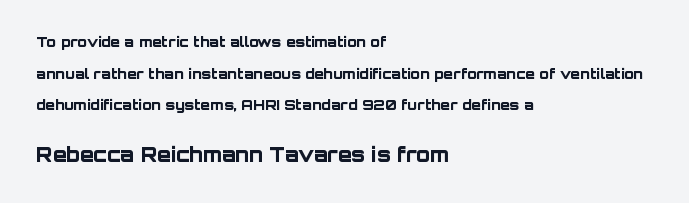
Q: Is the text bold? A: Yes.
Q: Is the text italic (slanted)? A: No, it is upright.
Q: Is the text underlined? A: No.
Q: How is the paragraph aligned? A: Left-aligned.
Q: Is the spacing between letters normal or unusually wide? A: Normal.
Q: Is the spacing between lines tight, normal or loose? A: Loose.
Q: Which block of text is set in a larger size, the first (top) or the second (bottom)? A: The second (bottom) one.
